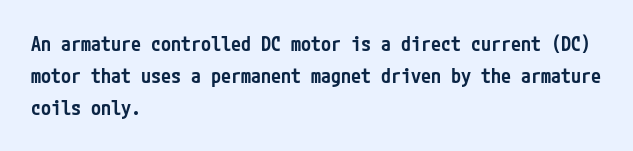
Q: Is the text bold? A: Semi-bold.
Q: Is the text italic (slanted)? A: No, it is upright.
Q: Is the text underlined? A: No.
Q: How is the paragraph aligned? A: Left-aligned.
Q: Is the spacing between letters normal or unusually wide? A: Normal.
Q: Is the spacing between lines tight, normal or loose? A: Normal.
